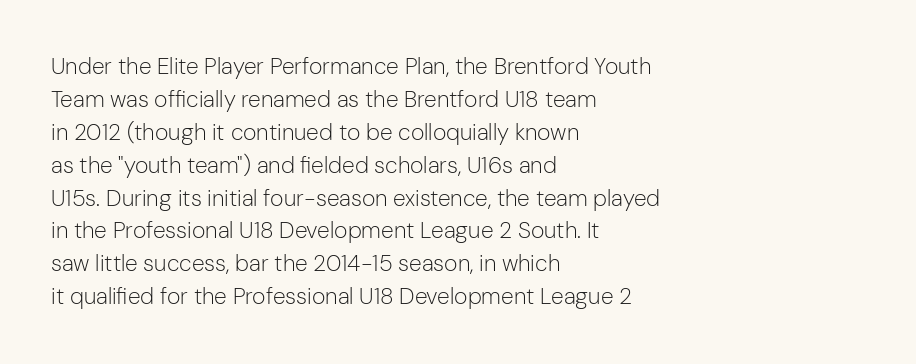
Q: Is the text bold? A: No.
Q: Is the text italic (slanted)? A: No, it is upright.
Q: Is the text underlined? A: No.
Q: How is the paragraph aligned? A: Left-aligned.
Q: Is the spacing between letters normal or unusually wide? A: Normal.
Q: Is the spacing between lines tight, normal or loose? A: Normal.
